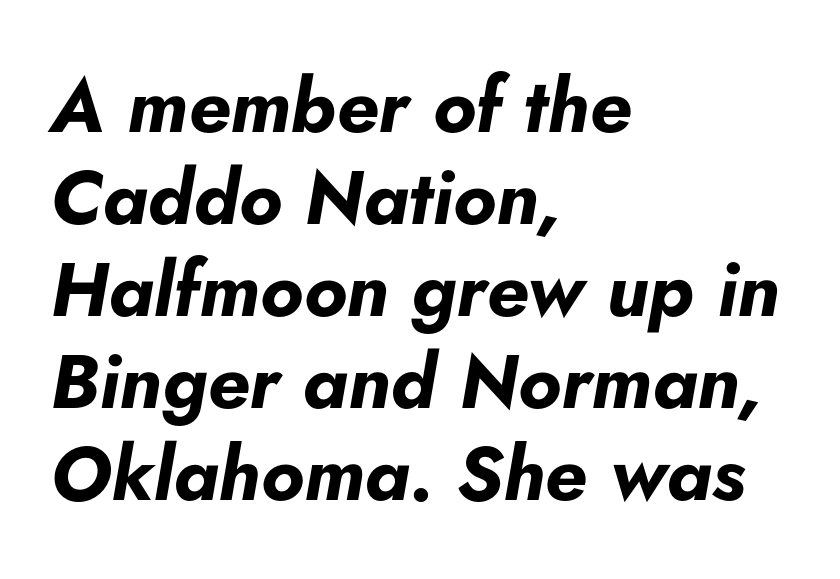
The image shows 76 px bold type, italic (leaning right); set left-aligned, line spacing 1.21x, normal letter spacing, not underlined; low stroke contrast and a small x-height.
